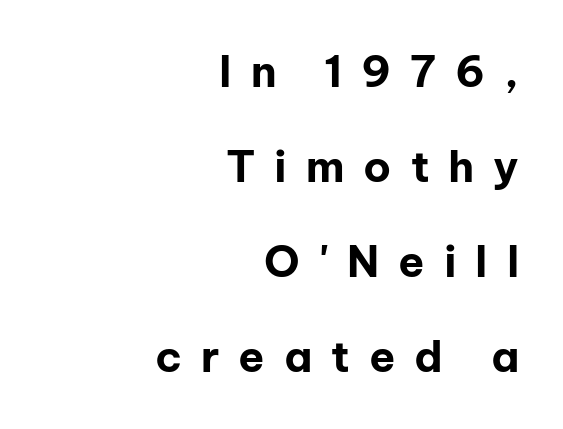
Q: Is the text bold? A: Yes.
Q: Is the text italic (slanted)? A: No, it is upright.
Q: Is the typeface a serif or a sans-serif typeface? A: Sans-serif.
Q: Is the text underlined? A: No.
Q: How is the paragraph aligned? A: Right-aligned.
Q: Is the spacing between letters normal or unusually wide? A: Unusually wide.
Q: Is the spacing between lines tight, normal or loose? A: Loose.
Q: Width (condensed, normal, or wide)? A: Normal.
Q: Stroke contrast? A: Low.
Q: x-height? A: Medium.
Q: Monospaced? A: No.
